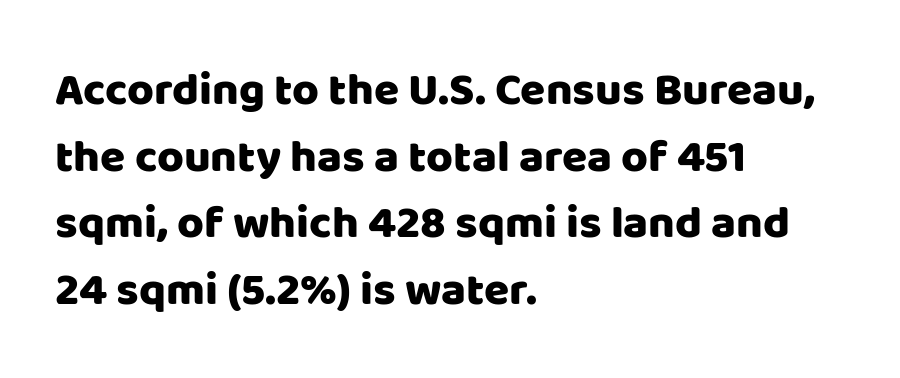
Q: Is the text italic (slanted)? A: No, it is upright.
Q: Is the typeface a serif or a sans-serif typeface? A: Sans-serif.
Q: Is the text underlined? A: No.
Q: How is the paragraph aligned? A: Left-aligned.
Q: Is the spacing between letters normal or unusually wide? A: Normal.
Q: Is the spacing between lines tight, normal or loose? A: Normal.
Q: Width (condensed, normal, or wide)? A: Normal.
Q: Stroke contrast? A: Low.
Q: x-height? A: Large.
Q: Monospaced? A: No.
